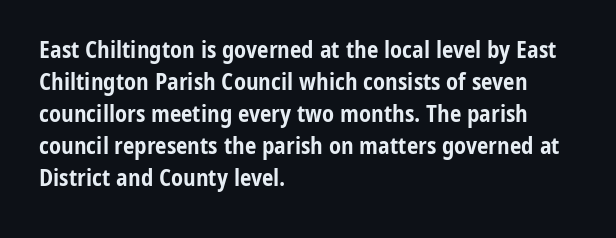
{"italic": "no", "bold": "yes", "underline": "no", "align": "left", "line_spacing": "normal", "line_spacing_ratio": 1.39, "letter_spacing": "normal", "letter_spacing_em": 0.0, "glyph_px": 23}
